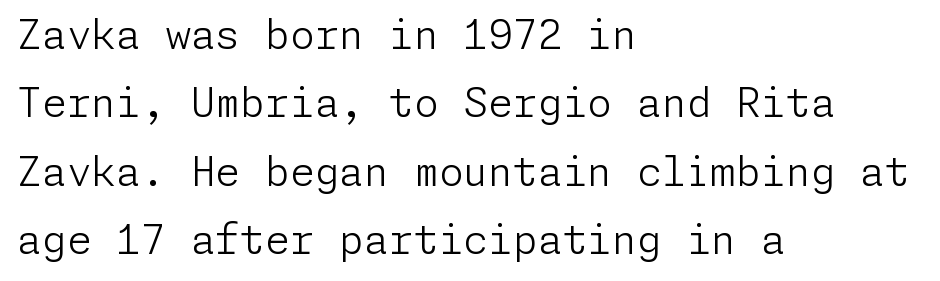
{"serif": "no", "italic": "no", "bold": "no", "weight": "light", "width": "normal", "stroke_contrast": "low", "x_height": "medium", "underline": "no", "align": "left", "line_spacing_ratio": 1.71, "letter_spacing": "normal", "letter_spacing_em": 0.0, "glyph_px": 40}
